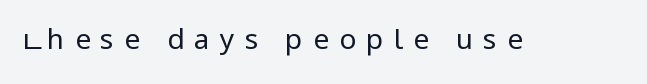
{"serif": "no", "italic": "no", "bold": "no", "weight": "regular", "width": "condensed", "stroke_contrast": "low", "x_height": "large", "monospaced": "no", "underline": "no", "letter_spacing": "wide", "letter_spacing_em": 0.36, "glyph_px": 28}
